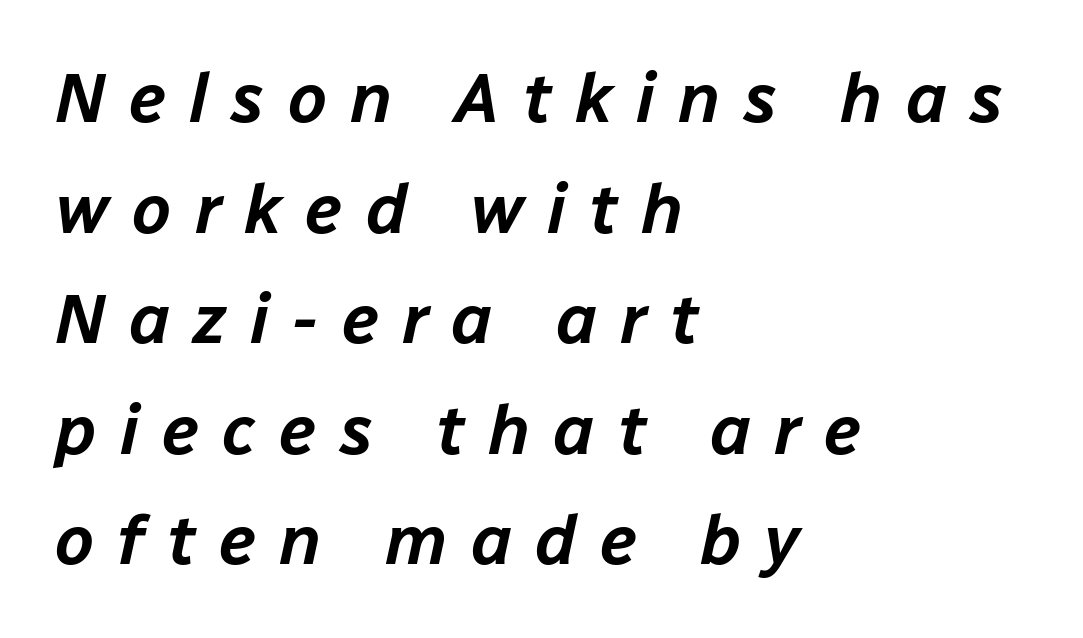
Q: Is the text italic (slanted)? A: Yes, it leans right by about 12 degrees.
Q: Is the text underlined? A: No.
Q: How is the paragraph aligned? A: Left-aligned.
Q: Is the spacing between letters normal or unusually wide? A: Unusually wide.
Q: Is the spacing between lines tight, normal or loose? A: Normal.
Q: Width (condensed, normal, or wide)? A: Normal.
Q: Stroke contrast? A: Low.
Q: x-height? A: Medium.
Q: Monospaced? A: No.
